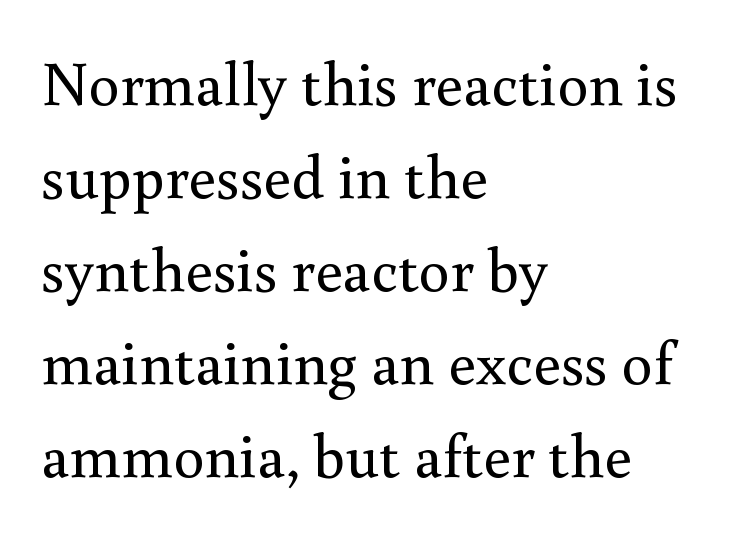
Where is the straight margin? On the left. Default kerning and tracking; the words read as compact shapes. Letters rest on an invisible, unmarked baseline. Observe the serifs anchoring each vertical stroke in this sample. Horizontal bands of white between lines are of average thickness.
